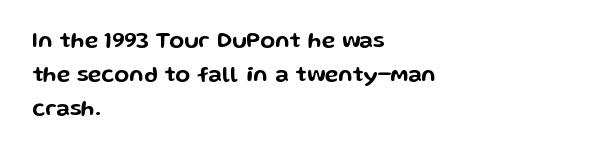
Q: Is the text italic (slanted)? A: No, it is upright.
Q: Is the text underlined? A: No.
Q: How is the paragraph aligned? A: Left-aligned.
Q: Is the spacing between letters normal or unusually wide? A: Normal.
Q: Is the spacing between lines tight, normal or loose? A: Normal.
